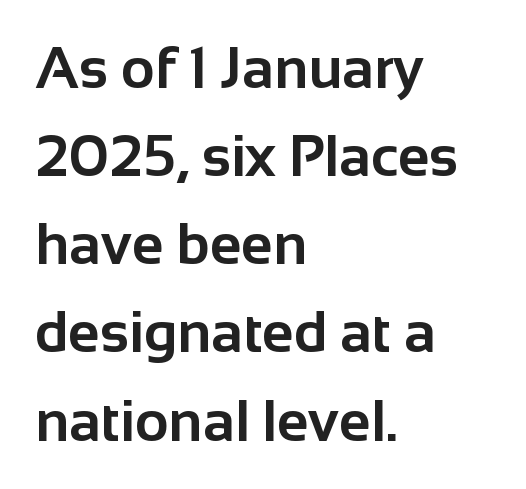
A normal amount of white space separates one row of letters from the next. Varying glyph widths throughout — classic text-font behaviour. This rendering leaves character spacing at its baseline value. The compositor pushed each line to the left boundary. Do the letters lean? They stand straight. Serif or sans? Sans — the stroke terminals are bare.
